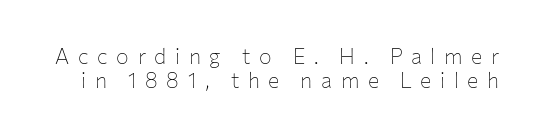
Q: Is the text bold? A: No.
Q: Is the text italic (slanted)? A: No, it is upright.
Q: Is the text underlined? A: No.
Q: Is the spacing between letters normal or unusually wide? A: Unusually wide.
Q: Is the spacing between lines tight, normal or loose? A: Tight.
